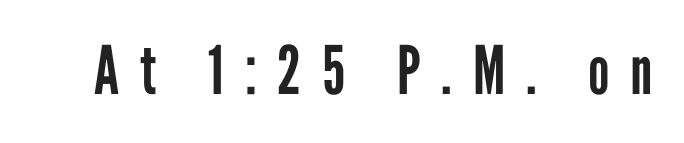
The axis of the letterforms is exactly vertical. This sample has the flowing, uneven cadence of proportional lettering. Inter-character spacing is expanded well beyond the font's built-in metrics. No feet cap the strokes, marking this as sans-serif type. The strokes carry an ordinary text weight at most. Lines of text with bare space underneath.
